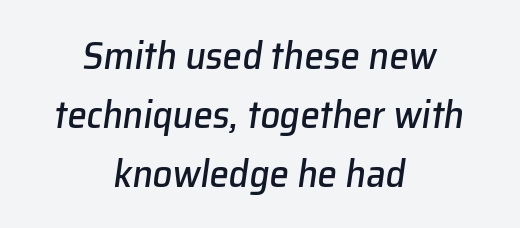
{"italic": "yes", "lean": "right", "slant_degrees": 8, "width": "normal", "stroke_contrast": "low", "x_height": "medium", "monospaced": "no", "underline": "no", "align": "center", "line_spacing": "normal", "line_spacing_ratio": 1.51, "letter_spacing": "normal", "letter_spacing_em": 0.0, "glyph_px": 39}
